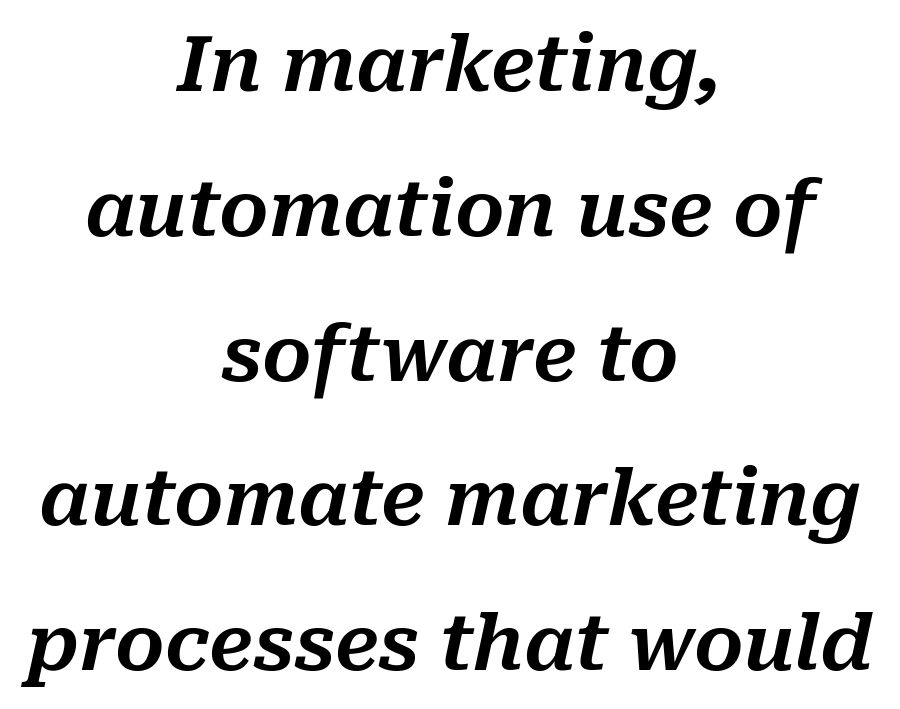
{"italic": "yes", "lean": "right", "slant_degrees": 10, "width": "normal", "stroke_contrast": "medium", "x_height": "medium", "monospaced": "no", "underline": "no", "align": "center", "line_spacing_ratio": 1.88, "letter_spacing": "normal", "letter_spacing_em": 0.0, "glyph_px": 77}
